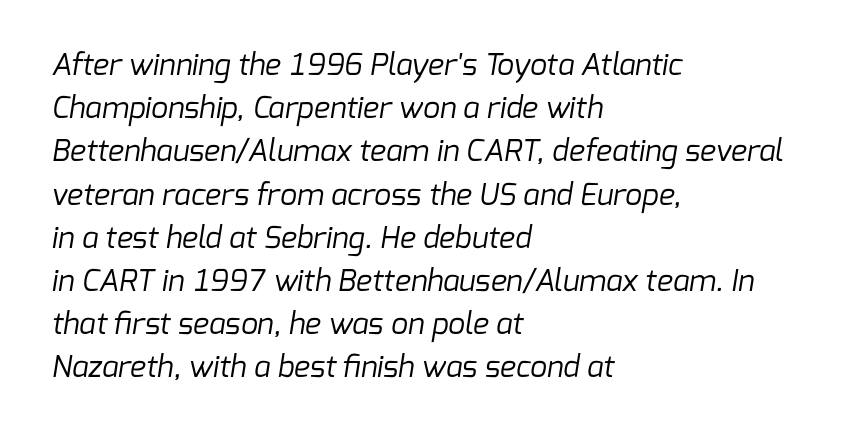
The image shows 30 px regular-weight sans-serif type; set left-aligned, normal line spacing (1.44x), normal letter spacing, not underlined; low stroke contrast and a medium x-height.
